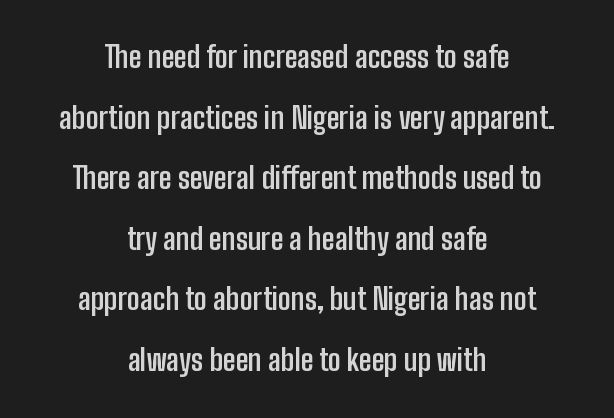
Q: Is the text bold? A: Yes.
Q: Is the text italic (slanted)? A: No, it is upright.
Q: Is the typeface a serif or a sans-serif typeface? A: Sans-serif.
Q: Is the text underlined? A: No.
Q: How is the paragraph aligned? A: Centered.
Q: Is the spacing between letters normal or unusually wide? A: Normal.
Q: Is the spacing between lines tight, normal or loose? A: Loose.
Q: Width (condensed, normal, or wide)? A: Condensed.
Q: Stroke contrast? A: Low.
Q: x-height? A: Medium.
Q: Monospaced? A: No.
